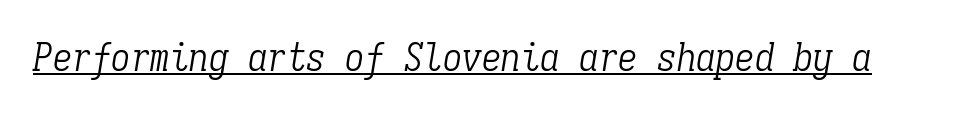
The image shows 39 px light, condensed serif type, italic (leaning right), monospaced; set normal letter spacing, underlined; low stroke contrast and a medium x-height.
